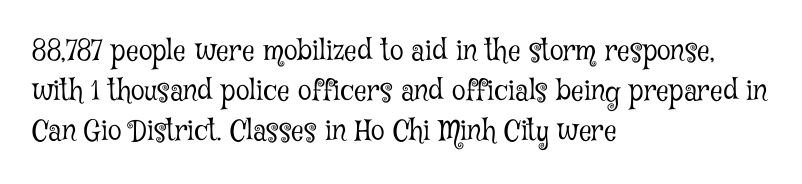
{"serif": "yes", "italic": "no", "bold": "no", "weight": "light", "width": "condensed", "stroke_contrast": "low", "x_height": "medium", "monospaced": "no", "underline": "no", "align": "left", "line_spacing": "normal", "line_spacing_ratio": 1.42, "letter_spacing": "normal", "letter_spacing_em": 0.0, "glyph_px": 28}
